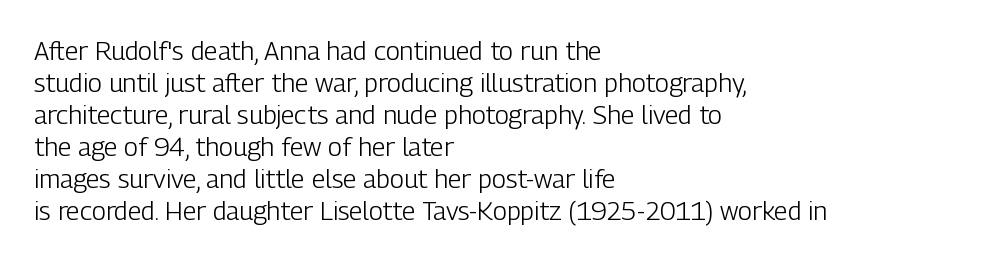
The image shows 26 px text type, upright; set left-aligned, line spacing 1.23x, normal letter spacing, not underlined.
